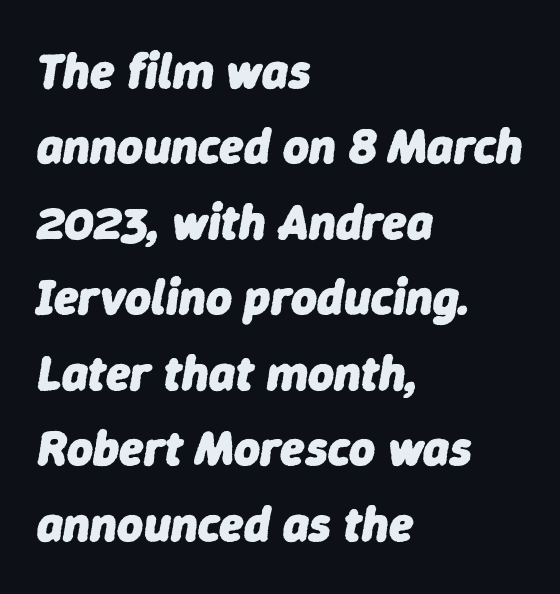
The image shows 50 px heavy type, italic (leaning right); set left-aligned, normal line spacing (1.51x), normal letter spacing, not underlined; low stroke contrast and a medium x-height.
